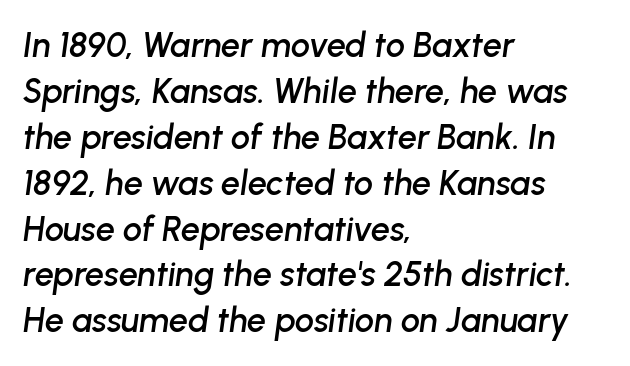
Q: Is the text italic (slanted)? A: Yes, it leans right by about 8 degrees.
Q: Is the text underlined? A: No.
Q: How is the paragraph aligned? A: Left-aligned.
Q: Is the spacing between letters normal or unusually wide? A: Normal.
Q: Is the spacing between lines tight, normal or loose? A: Normal.
Q: Width (condensed, normal, or wide)? A: Normal.
Q: Stroke contrast? A: Low.
Q: x-height? A: Medium.
Q: Monospaced? A: No.
